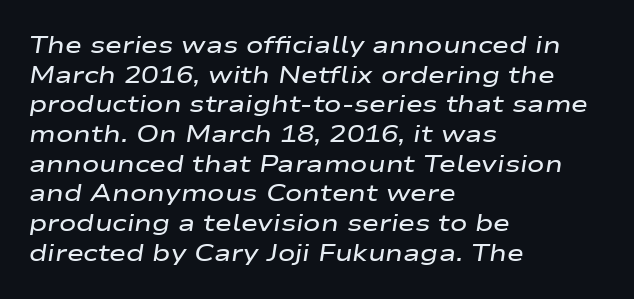
{"italic": "yes", "lean": "right", "slant_degrees": 9, "bold": "semi", "underline": "no", "align": "left", "line_spacing": "normal", "line_spacing_ratio": 1.29, "letter_spacing": "normal", "letter_spacing_em": 0.0, "glyph_px": 23}
